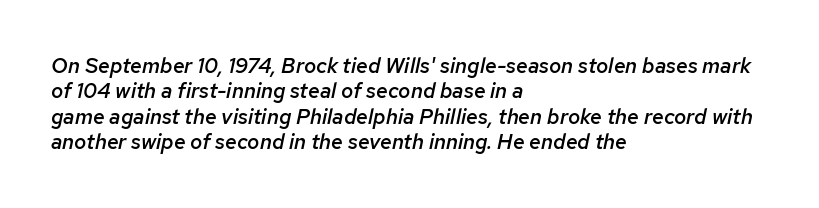
{"italic": "yes", "lean": "right", "slant_degrees": 12, "bold": "semi", "underline": "no", "align": "left", "line_spacing_ratio": 1.21, "letter_spacing": "normal", "letter_spacing_em": 0.0, "glyph_px": 21}
